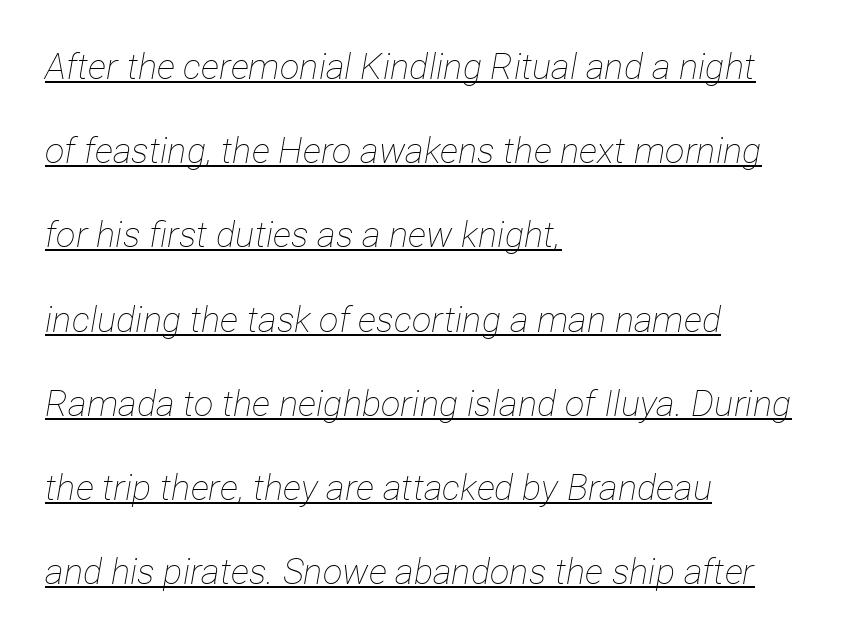
{"italic": "yes", "lean": "right", "slant_degrees": 12, "bold": "no", "weight": "thin", "width": "condensed", "stroke_contrast": "low", "x_height": "medium", "monospaced": "no", "underline": "yes", "align": "left", "line_spacing": "loose", "line_spacing_ratio": 2.34, "letter_spacing": "normal", "letter_spacing_em": 0.0, "glyph_px": 36}
